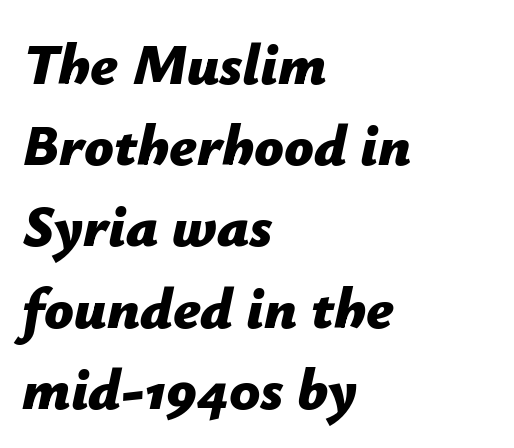
The image shows 58 px bold type, italic (leaning right); set left-aligned, normal line spacing (1.4x), normal letter spacing, not underlined; low stroke contrast and a medium x-height.
